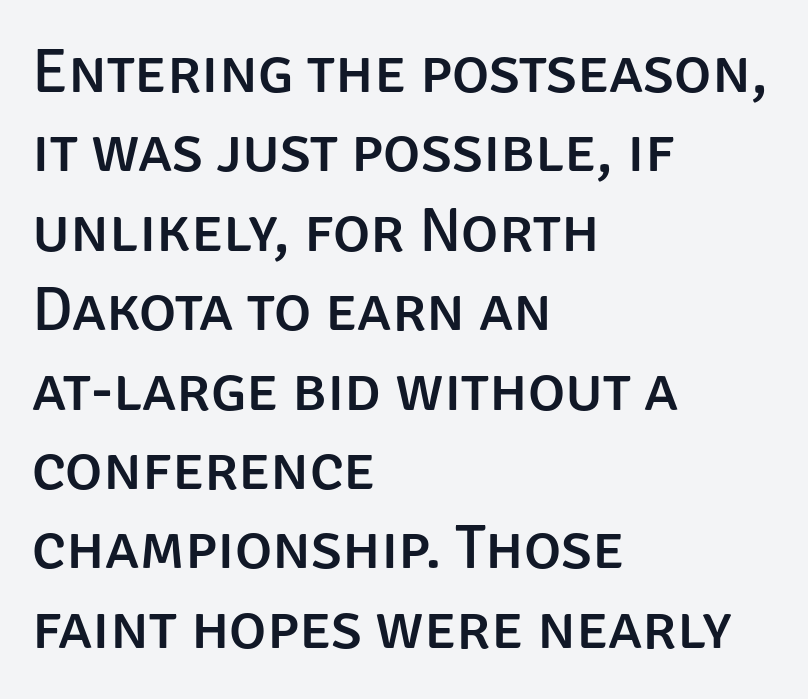
{"serif": "no", "italic": "no", "width": "normal", "stroke_contrast": "low", "x_height": "large", "monospaced": "no", "underline": "no", "align": "left", "line_spacing": "normal", "line_spacing_ratio": 1.26, "letter_spacing": "normal", "letter_spacing_em": 0.0, "glyph_px": 63}
